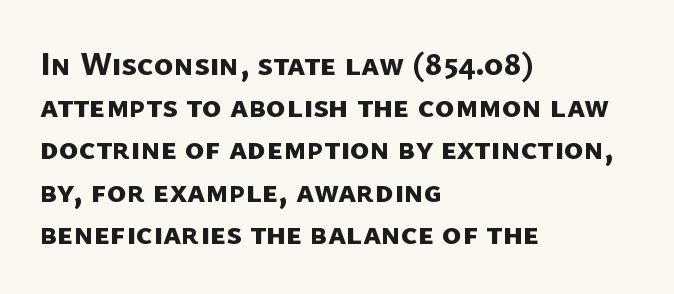
Q: Is the text bold? A: Yes.
Q: Is the typeface a serif or a sans-serif typeface? A: Sans-serif.
Q: Is the text underlined? A: No.
Q: How is the paragraph aligned? A: Left-aligned.
Q: Is the spacing between letters normal or unusually wide? A: Normal.
Q: Is the spacing between lines tight, normal or loose? A: Normal.
Q: Width (condensed, normal, or wide)? A: Normal.
Q: Stroke contrast? A: Low.
Q: x-height? A: Medium.
Q: Monospaced? A: No.
